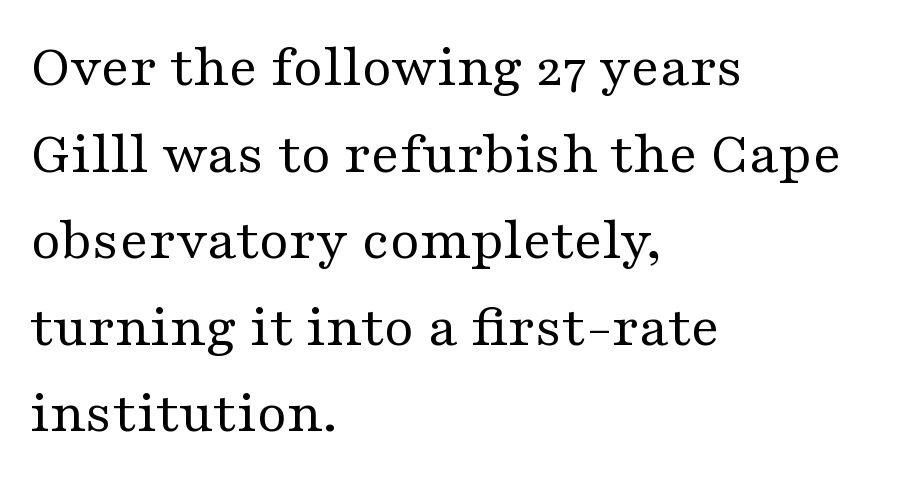
Q: Is the text bold? A: No.
Q: Is the text italic (slanted)? A: No, it is upright.
Q: Is the typeface a serif or a sans-serif typeface? A: Serif.
Q: Is the text underlined? A: No.
Q: How is the paragraph aligned? A: Left-aligned.
Q: Is the spacing between letters normal or unusually wide? A: Normal.
Q: Is the spacing between lines tight, normal or loose? A: Normal.
Q: Width (condensed, normal, or wide)? A: Wide.
Q: Stroke contrast? A: Medium.
Q: x-height? A: Medium.
Q: Monospaced? A: No.
